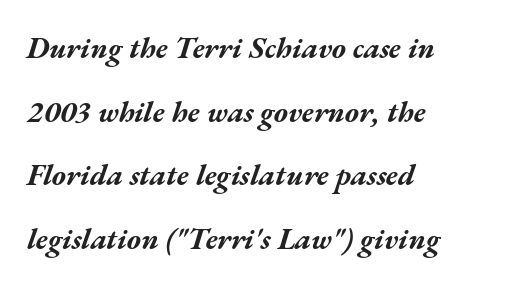
Q: Is the text bold? A: Yes.
Q: Is the text italic (slanted)? A: Yes, it leans right by about 17 degrees.
Q: Is the text underlined? A: No.
Q: How is the paragraph aligned? A: Left-aligned.
Q: Is the spacing between letters normal or unusually wide? A: Normal.
Q: Is the spacing between lines tight, normal or loose? A: Loose.
Q: Width (condensed, normal, or wide)? A: Wide.
Q: Stroke contrast? A: Medium.
Q: x-height? A: Medium.
Q: Monospaced? A: No.
